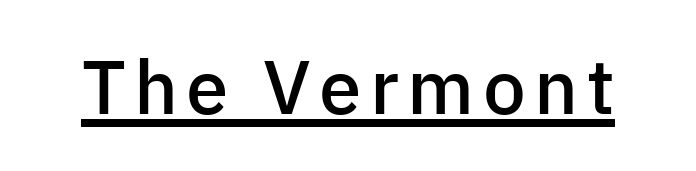
The image shows 76 px semibold sans-serif type, upright; set underlined; low stroke contrast and a medium x-height.
